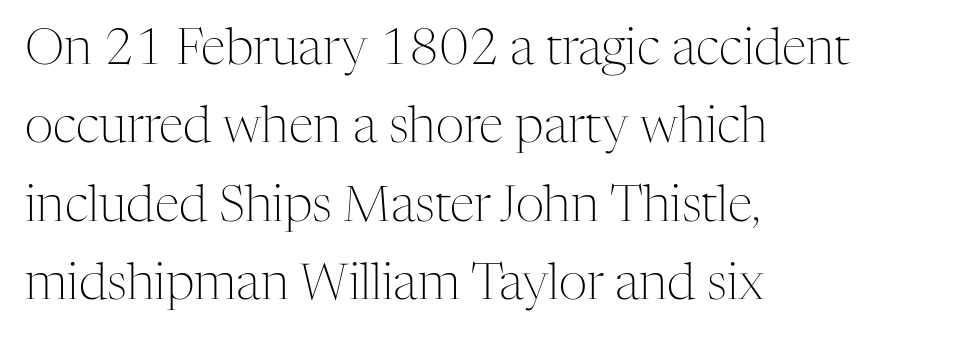
{"serif": "yes", "italic": "no", "bold": "no", "weight": "light", "width": "normal", "stroke_contrast": "medium", "x_height": "medium", "monospaced": "no", "underline": "no", "align": "left", "line_spacing": "normal", "line_spacing_ratio": 1.57, "letter_spacing": "normal", "letter_spacing_em": 0.0, "glyph_px": 50}
